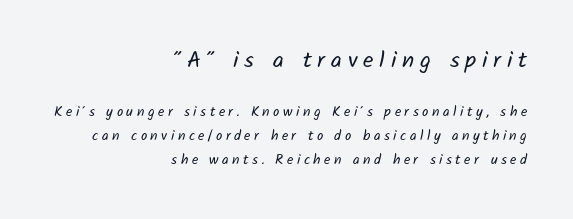
Q: Is the text bold? A: No.
Q: Is the text underlined? A: No.
Q: How is the paragraph aligned? A: Right-aligned.
Q: Is the spacing between letters normal or unusually wide? A: Unusually wide.
Q: Is the spacing between lines tight, normal or loose? A: Normal.
Q: Which block of text is set in a larger size, the first (top) or the second (bottom)? A: The first (top) one.
